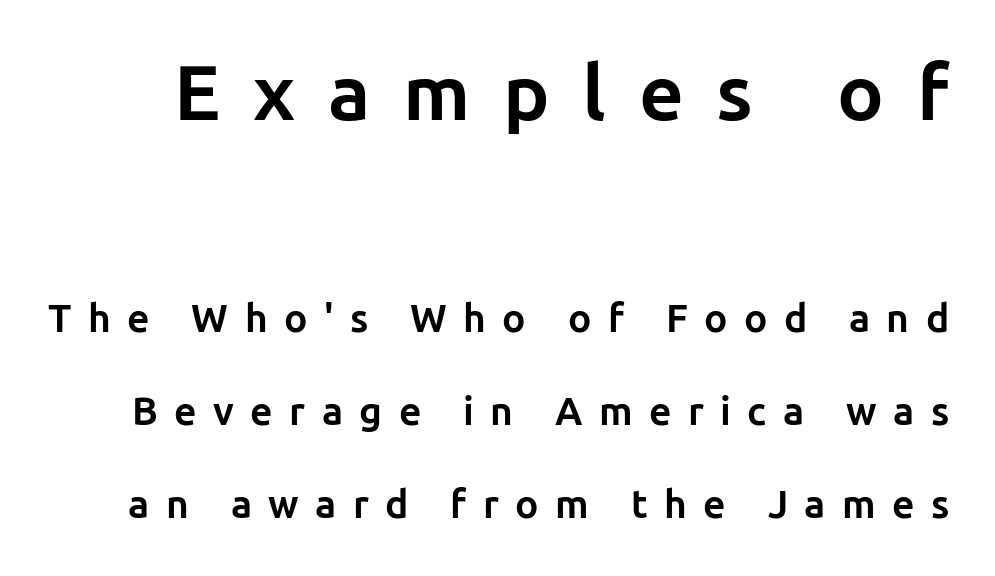
The type sits square on the baseline with zero lean. The rendering shows plain stroke endings on the letterforms — a sans-serif design. A typesetter would call this proportional, since set widths differ per character. Its strokes are broad and dark, the hallmark of bold type.
